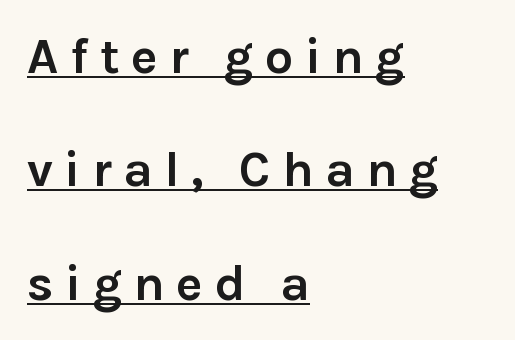
The image shows 50 px semibold sans-serif type, upright; set left-aligned, loose line spacing (2.27x), unusually wide letter spacing (+0.23 em), underlined; low stroke contrast and a medium x-height.
